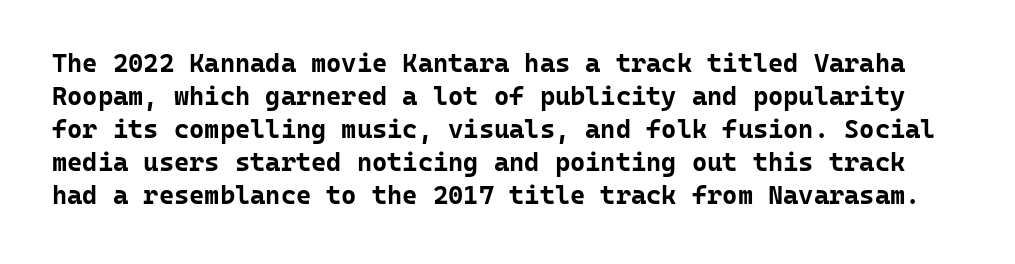
This sample keeps an unexceptional amount of space between lines. In terms of weight, the rendering is a true, heavy bold. Short note: letters normally spaced. Plain, unruled lines of type.
